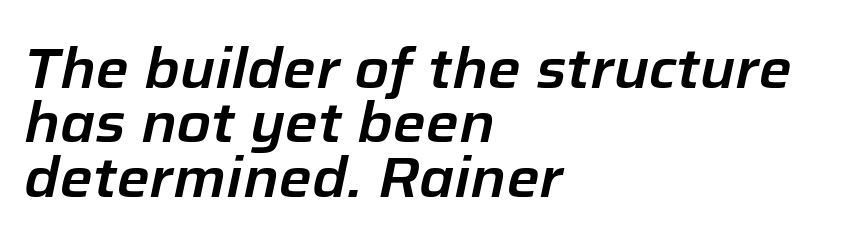
{"italic": "yes", "lean": "right", "slant_degrees": 12, "width": "normal", "stroke_contrast": "low", "x_height": "medium", "monospaced": "no", "underline": "no", "align": "left", "line_spacing": "tight", "line_spacing_ratio": 0.97, "letter_spacing": "normal", "letter_spacing_em": 0.0, "glyph_px": 56}
